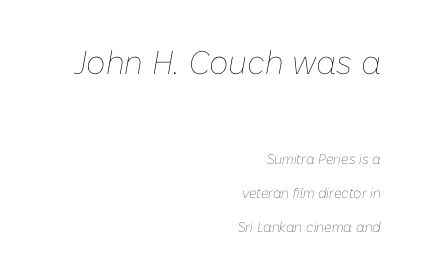
The image shows 33 px thin type, italic (leaning right); set right-aligned, loose line spacing (2.43x), normal letter spacing, not underlined; the first (top) block is 2.36x larger; low stroke contrast and a medium x-height.
